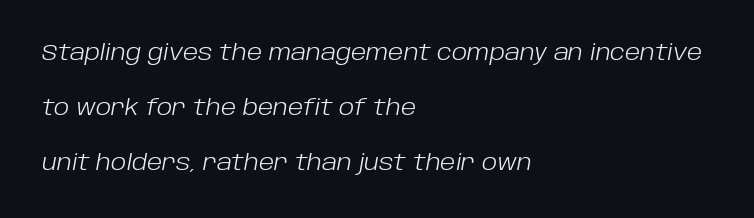
{"italic": "yes", "lean": "right", "slant_degrees": 10, "bold": "no", "underline": "no", "align": "left", "line_spacing": "loose", "line_spacing_ratio": 2.5, "letter_spacing": "normal", "letter_spacing_em": 0.0, "glyph_px": 22}
